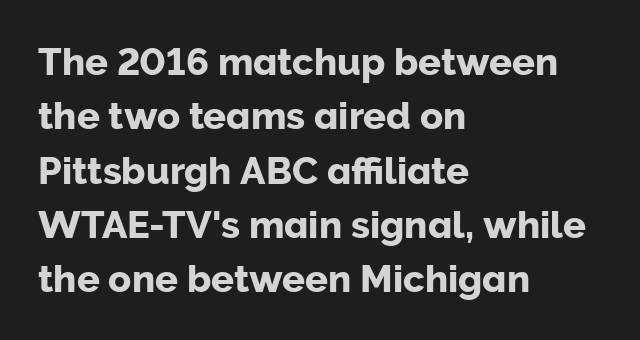
The image shows 38 px sans-serif type, upright; set left-aligned, normal line spacing (1.43x), normal letter spacing, not underlined; low stroke contrast and a medium x-height.
